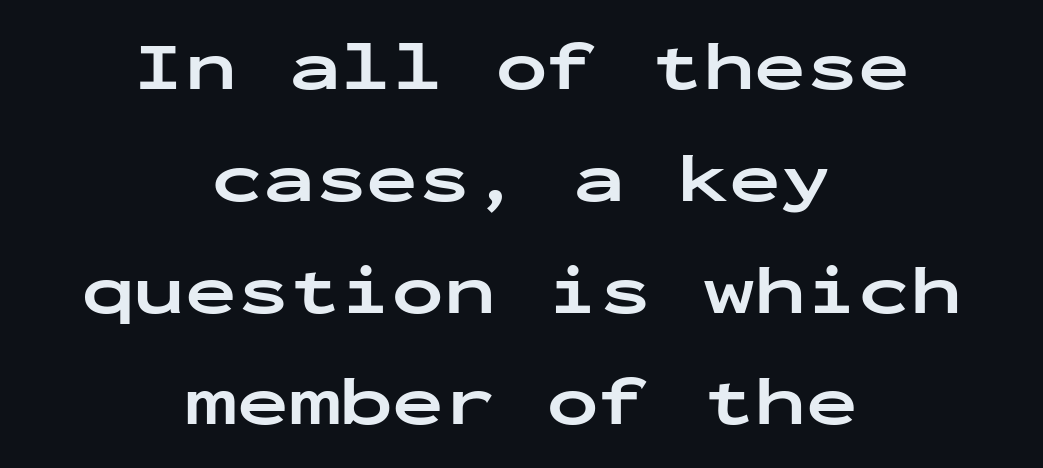
Q: Is the text bold? A: Yes.
Q: Is the text italic (slanted)? A: No, it is upright.
Q: Is the typeface a serif or a sans-serif typeface? A: Sans-serif.
Q: Is the text underlined? A: No.
Q: How is the paragraph aligned? A: Centered.
Q: Is the spacing between letters normal or unusually wide? A: Normal.
Q: Is the spacing between lines tight, normal or loose? A: Normal.
Q: Width (condensed, normal, or wide)? A: Wide.
Q: Stroke contrast? A: Low.
Q: x-height? A: Medium.
Q: Monospaced? A: Yes.
